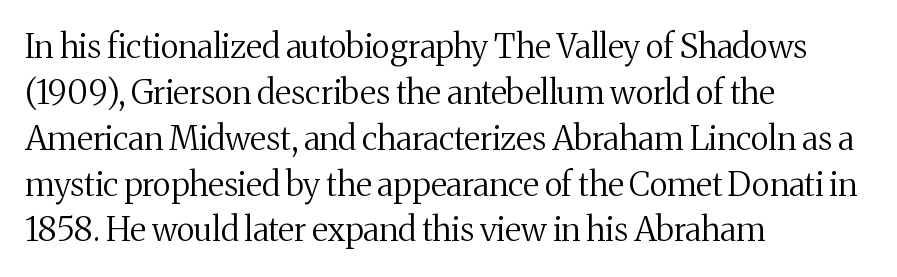
{"serif": "yes", "italic": "no", "bold": "no", "weight": "regular", "width": "normal", "stroke_contrast": "medium", "x_height": "medium", "monospaced": "no", "underline": "no", "align": "left", "line_spacing": "normal", "line_spacing_ratio": 1.39, "letter_spacing": "normal", "letter_spacing_em": 0.0, "glyph_px": 33}
